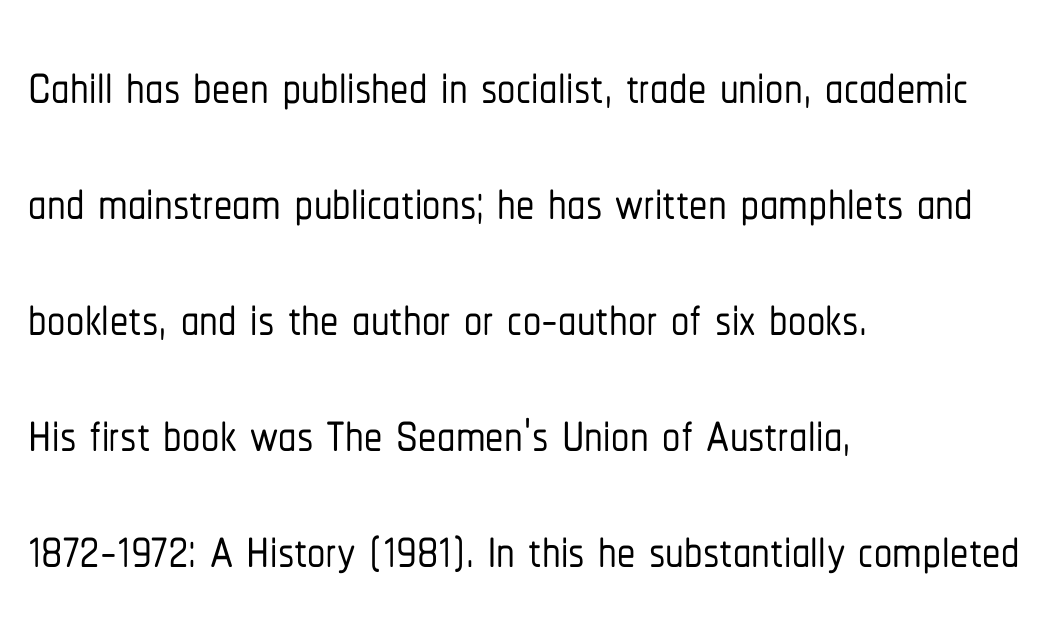
These lines are rendered in a variable-pitch font. The passage shown is typeset with a sans-serif family. Each new line begins a customary step beneath the previous one. Is the block centered? No — it sits flush against the left margin. Tracking here is standard; glyphs follow each other at the usual distance. Ordinary non-slanted type is in use.
